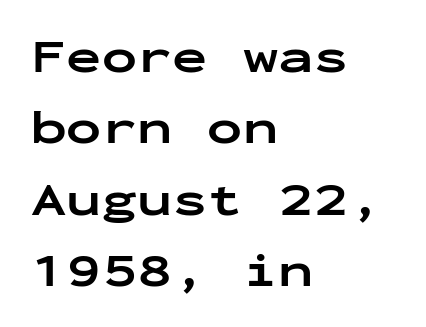
{"serif": "no", "italic": "no", "bold": "yes", "weight": "bold", "width": "wide", "stroke_contrast": "low", "x_height": "medium", "monospaced": "yes", "underline": "no", "align": "left", "line_spacing": "normal", "line_spacing_ratio": 1.52, "letter_spacing": "normal", "letter_spacing_em": 0.0, "glyph_px": 47}
